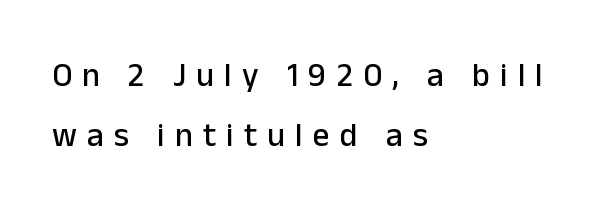
The image shows 33 px sans-serif type, upright; set left-aligned, line spacing 1.83x, unusually wide letter spacing (+0.31 em), not underlined; low stroke contrast and a medium x-height.
